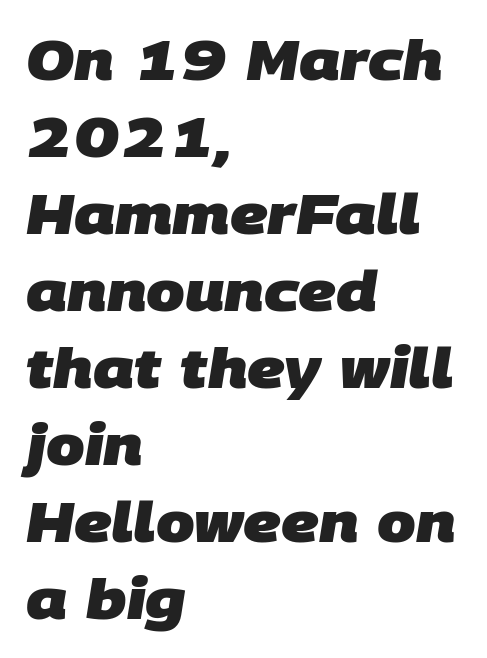
The image shows 55 px heavy sans-serif type; set left-aligned, normal line spacing (1.4x), normal letter spacing, not underlined; low stroke contrast and a large x-height.
